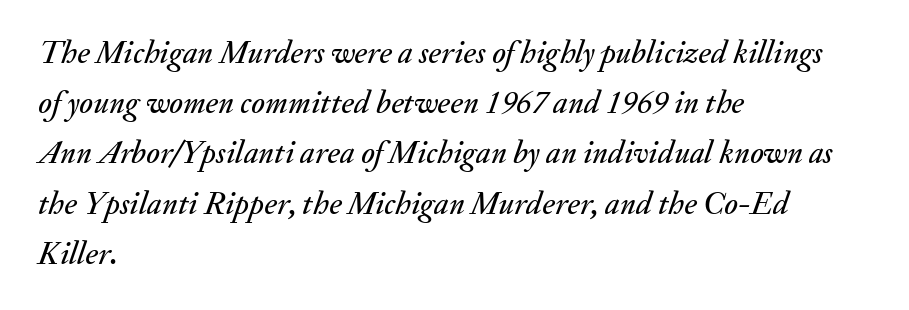
The image shows 32 px text type, italic (leaning right); set left-aligned, normal line spacing (1.57x), normal letter spacing, not underlined; medium stroke contrast and a small x-height.
